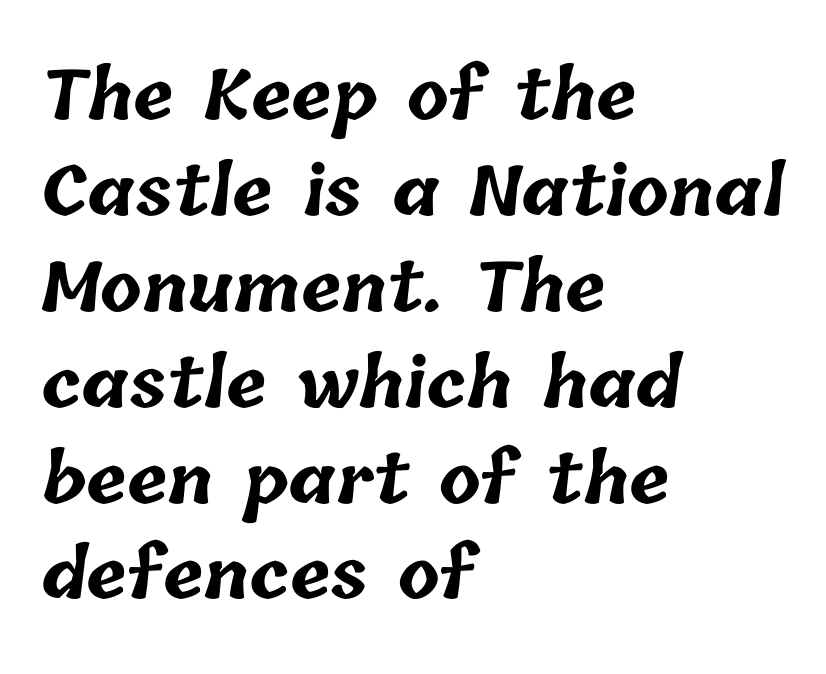
The image shows 68 px bold type; set left-aligned, normal line spacing (1.41x), normal letter spacing, not underlined; low stroke contrast and a medium x-height.
